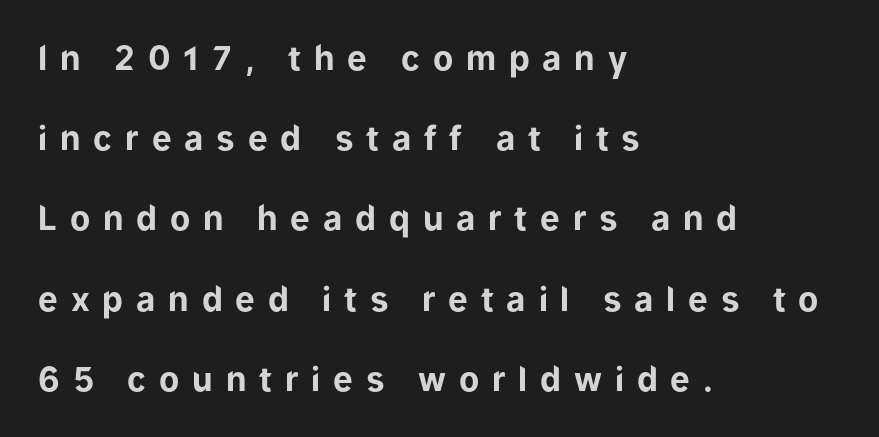
{"serif": "no", "italic": "no", "bold": "yes", "weight": "bold", "width": "normal", "stroke_contrast": "low", "x_height": "medium", "monospaced": "no", "underline": "no", "align": "left", "line_spacing": "loose", "line_spacing_ratio": 2.43, "letter_spacing": "wide", "letter_spacing_em": 0.39, "glyph_px": 33}
